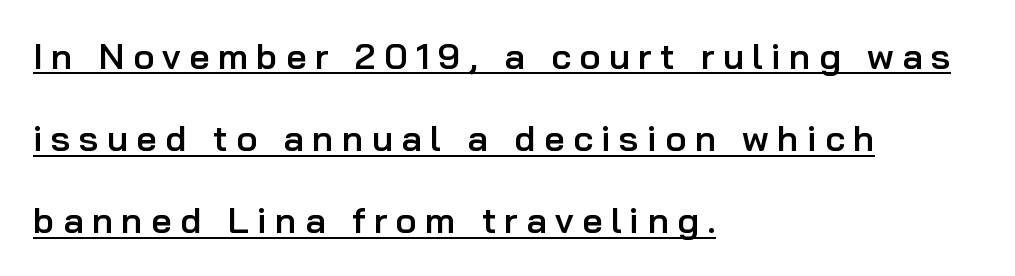
{"serif": "no", "italic": "no", "bold": "semi", "weight": "semibold", "width": "normal", "stroke_contrast": "low", "x_height": "medium", "monospaced": "no", "underline": "yes", "align": "left", "line_spacing": "loose", "line_spacing_ratio": 2.28, "letter_spacing": "wide", "letter_spacing_em": 0.23, "glyph_px": 36}
